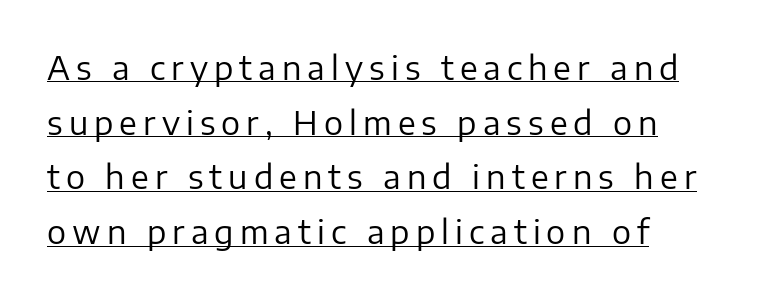
{"serif": "no", "italic": "no", "bold": "no", "weight": "regular", "width": "normal", "stroke_contrast": "low", "x_height": "medium", "monospaced": "no", "underline": "yes", "line_spacing_ratio": 1.71, "glyph_px": 32}
